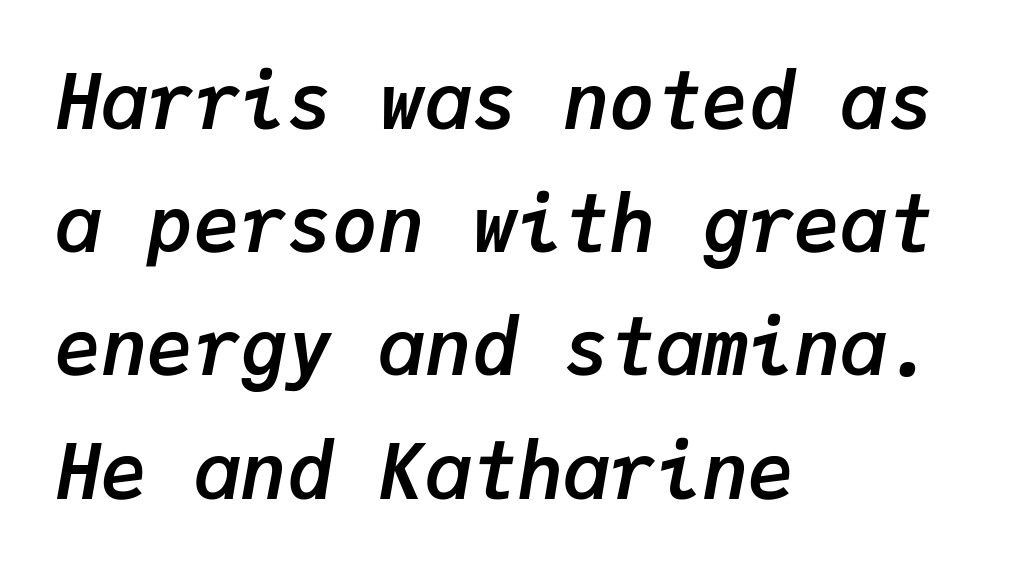
Q: Is the text bold? A: Yes.
Q: Is the text italic (slanted)? A: Yes, it leans right by about 9 degrees.
Q: Is the text underlined? A: No.
Q: How is the paragraph aligned? A: Left-aligned.
Q: Is the spacing between letters normal or unusually wide? A: Normal.
Q: Is the spacing between lines tight, normal or loose? A: Normal.
Q: Width (condensed, normal, or wide)? A: Normal.
Q: Stroke contrast? A: Low.
Q: x-height? A: Medium.
Q: Monospaced? A: Yes.
